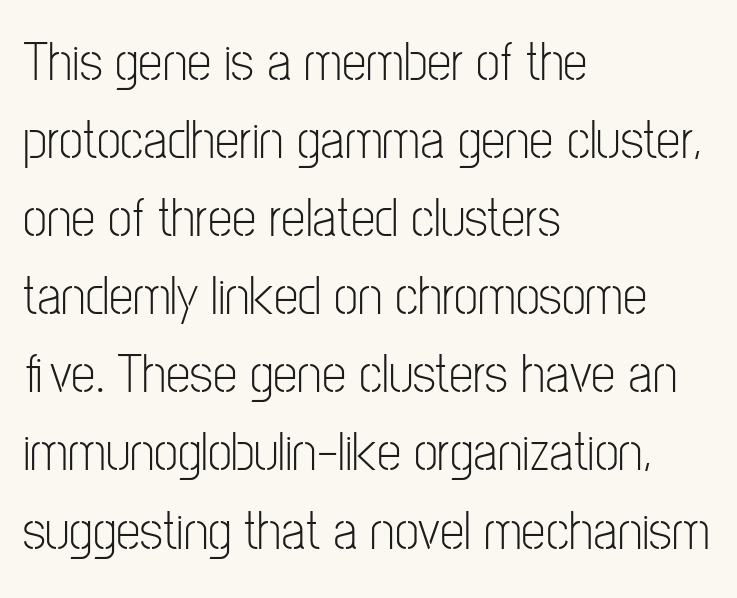
Baseline-to-baseline distance is the conventional proportion of letter height. The passage shown is typed in a proportional face where columns would drift. Where is the straight margin? On the left. Each letter's strokes conclude bluntly, with no projecting serifs.
